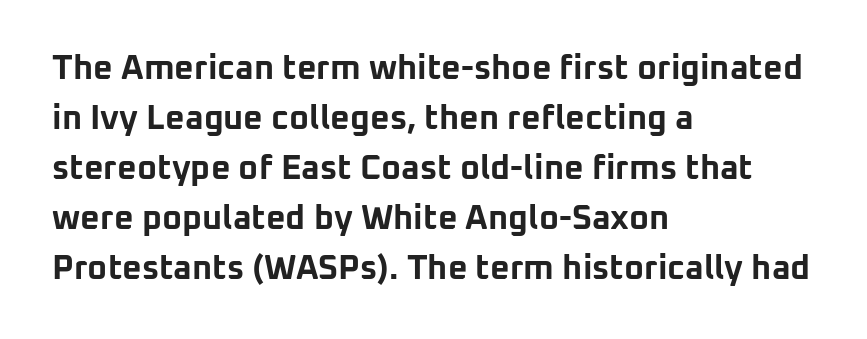
{"serif": "no", "italic": "no", "bold": "yes", "weight": "bold", "width": "normal", "stroke_contrast": "low", "x_height": "medium", "monospaced": "no", "underline": "no", "align": "left", "line_spacing": "normal", "line_spacing_ratio": 1.47, "letter_spacing": "normal", "letter_spacing_em": 0.0, "glyph_px": 34}
